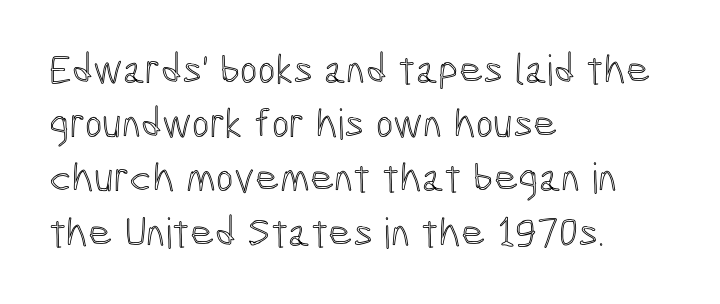
Leftover space on each line is placed entirely after the last word. A typesetter would call this proportional, since set widths differ per character. No italicization has been applied; the sample stays upright. The type is set solid horizontally, with unmodified tracking. Regarding leading, the lines here are spaced in the standard way.
